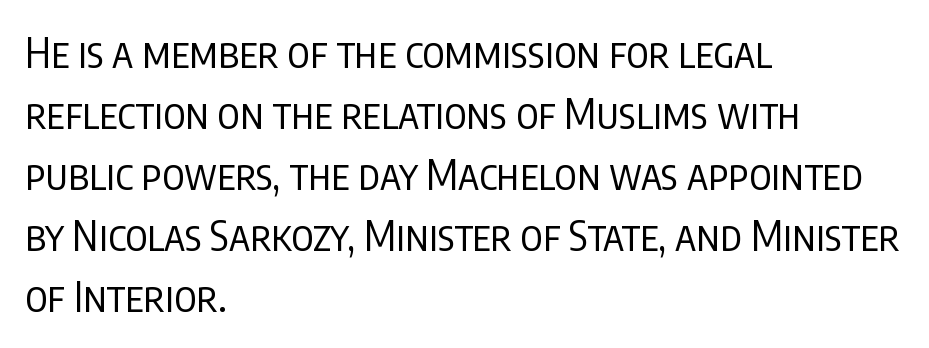
Q: Is the text bold? A: No.
Q: Is the text italic (slanted)? A: No, it is upright.
Q: Is the typeface a serif or a sans-serif typeface? A: Sans-serif.
Q: Is the text underlined? A: No.
Q: How is the paragraph aligned? A: Left-aligned.
Q: Is the spacing between letters normal or unusually wide? A: Normal.
Q: Is the spacing between lines tight, normal or loose? A: Normal.
Q: Width (condensed, normal, or wide)? A: Condensed.
Q: Stroke contrast? A: Low.
Q: x-height? A: Large.
Q: Monospaced? A: No.
